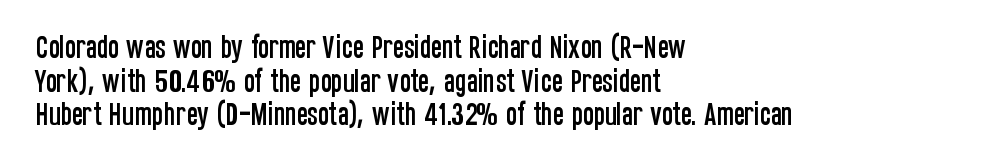
The image shows 26 px text type, upright; set left-aligned, normal line spacing (1.29x), normal letter spacing, not underlined.
